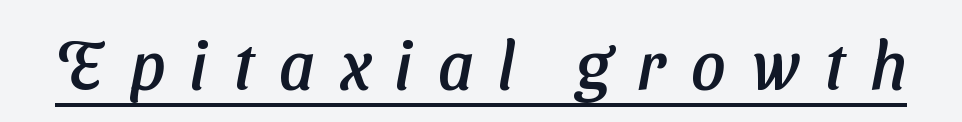
You could only call the tracking loose — the letters float apart. You could not count columns in this text — the font is proportionally spaced. The words here are underlined. You can tell from the bare stems that sans-serif type was used.
